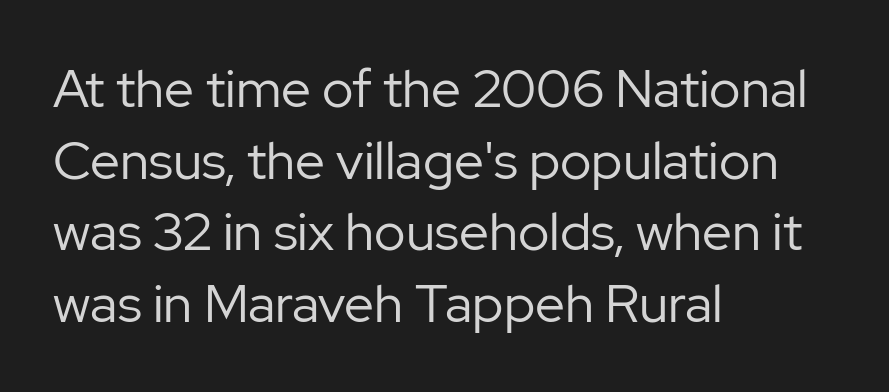
Typographically, this falls in the sans-serif category. The specimen omits any rule beneath the text block's lines. The passage shown is typed in a proportional face where columns would drift. The letters sit at their default tracking, neither squeezed nor spread.
